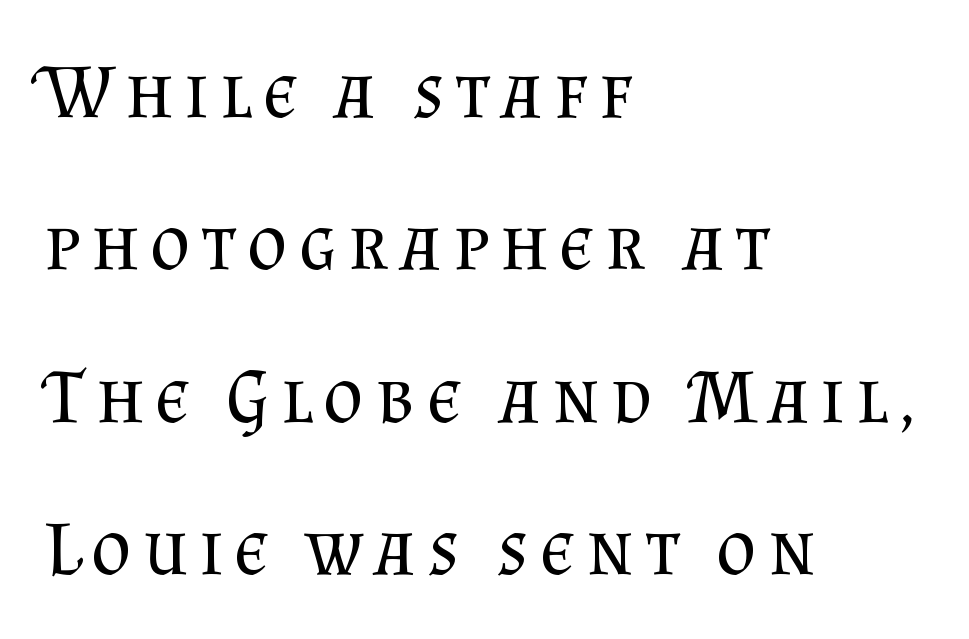
Q: Is the text bold? A: No.
Q: Is the text italic (slanted)? A: No, it is upright.
Q: Is the typeface a serif or a sans-serif typeface? A: Serif.
Q: Is the text underlined? A: No.
Q: How is the paragraph aligned? A: Left-aligned.
Q: Is the spacing between lines tight, normal or loose? A: Loose.
Q: Width (condensed, normal, or wide)? A: Normal.
Q: Stroke contrast? A: Medium.
Q: x-height? A: Small.
Q: Monospaced? A: No.
